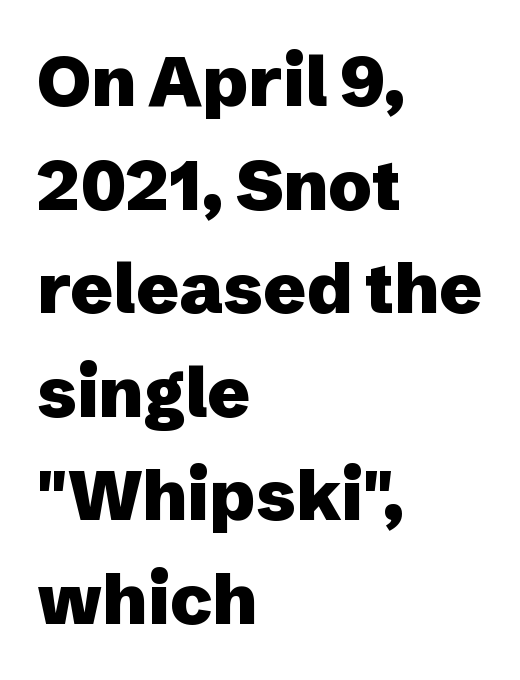
Q: Is the text bold? A: Yes.
Q: Is the text italic (slanted)? A: No, it is upright.
Q: Is the typeface a serif or a sans-serif typeface? A: Sans-serif.
Q: Is the text underlined? A: No.
Q: How is the paragraph aligned? A: Left-aligned.
Q: Is the spacing between letters normal or unusually wide? A: Normal.
Q: Is the spacing between lines tight, normal or loose? A: Normal.
Q: Width (condensed, normal, or wide)? A: Normal.
Q: Stroke contrast? A: Low.
Q: x-height? A: Medium.
Q: Monospaced? A: No.
